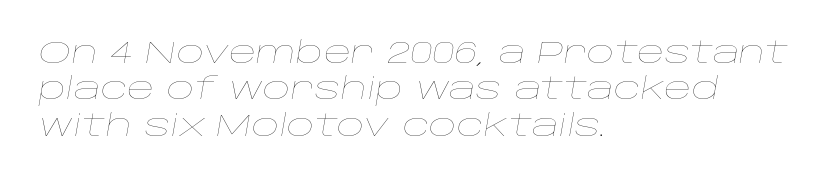
The image shows 30 px thin, wide type, italic (leaning right); set left-aligned, line spacing 1.21x, normal letter spacing, not underlined; low stroke contrast and a large x-height.
